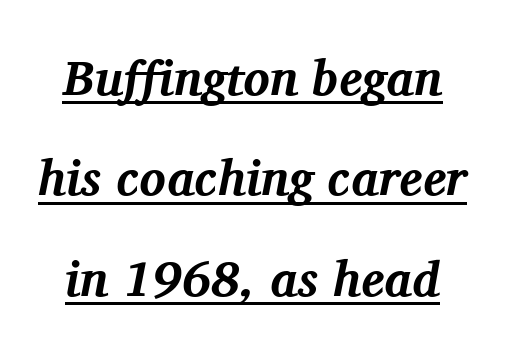
The lettering is marked with a stroke running underneath it. Characters are canted at an angle relative to the baseline's perpendicular. Varying glyph widths throughout — classic text-font behaviour. The line texture is even and compact thanks to regular tracking.
